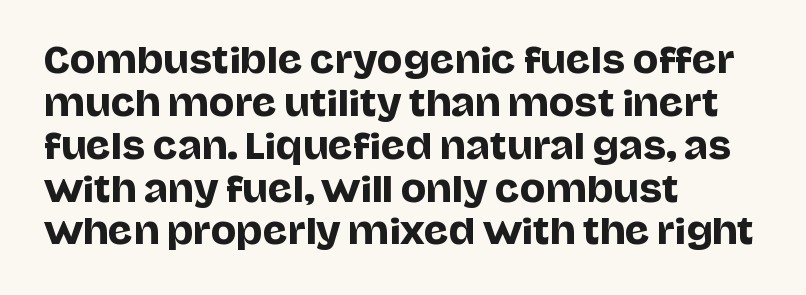
Italic: no, the glyphs are upright roman. The designer went with a sans here, leaving each stem footless. These lines stack with their left ends in a neat column. These lines are rendered in a variable-pitch font. Observe the ordinary spacing: letters are neighbours, not strangers. Rows of type keep a routine distance in the vertical direction.
